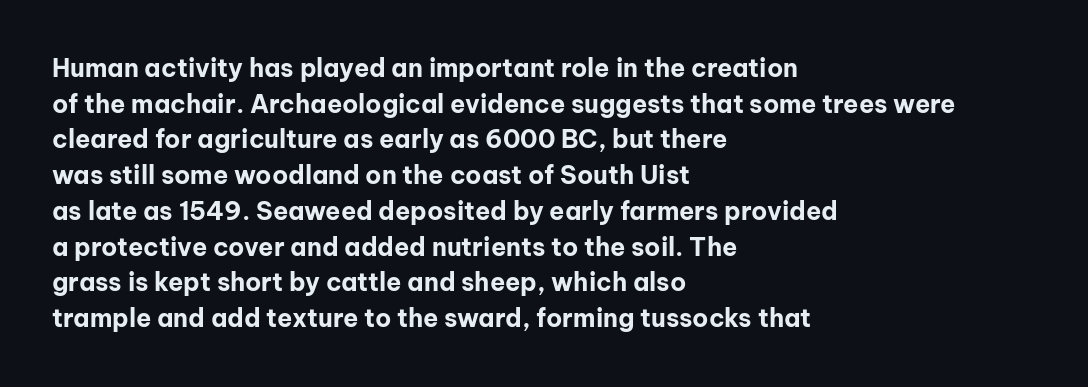
{"italic": "no", "bold": "yes", "underline": "no", "align": "left", "line_spacing": "normal", "line_spacing_ratio": 1.43, "letter_spacing": "normal", "letter_spacing_em": 0.0, "glyph_px": 25}
